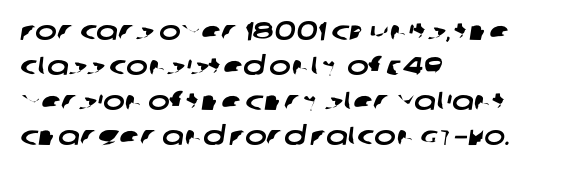
Q: Is the text underlined? A: No.
Q: How is the paragraph aligned? A: Left-aligned.
Q: Is the spacing between letters normal or unusually wide? A: Normal.
Q: Is the spacing between lines tight, normal or loose? A: Normal.
